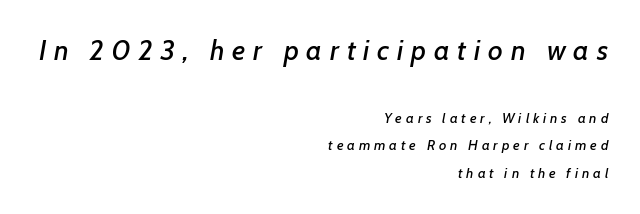
Q: Is the text italic (slanted)? A: Yes, it leans right by about 7 degrees.
Q: Is the text underlined? A: No.
Q: How is the paragraph aligned? A: Right-aligned.
Q: Is the spacing between letters normal or unusually wide? A: Unusually wide.
Q: Is the spacing between lines tight, normal or loose? A: Loose.
Q: Which block of text is set in a larger size, the first (top) or the second (bottom)? A: The first (top) one.
Q: Width (condensed, normal, or wide)? A: Normal.
Q: Stroke contrast? A: Low.
Q: x-height? A: Medium.
Q: Monospaced? A: No.
